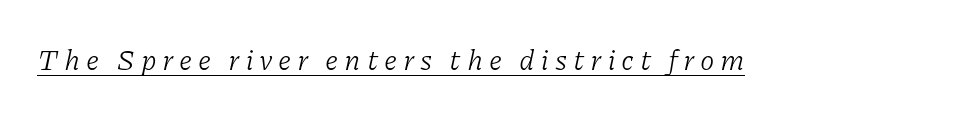
The image shows 29 px light serif type, italic (leaning right); set unusually wide letter spacing (+0.2 em), underlined; low stroke contrast and a medium x-height.
